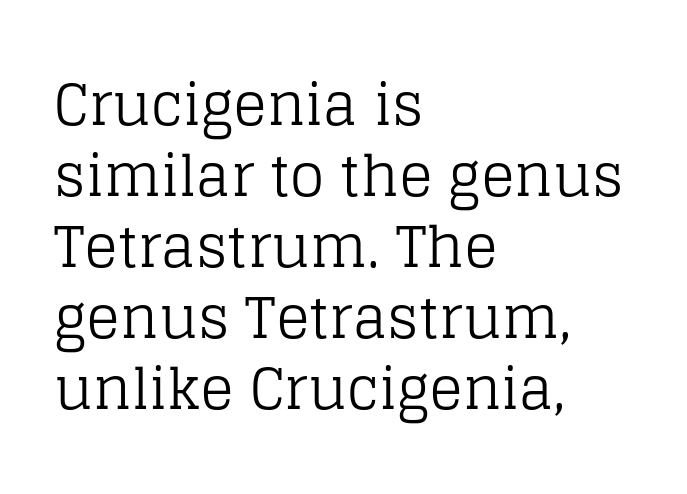
The image shows 56 px regular-weight serif type, upright; set left-aligned, normal line spacing (1.27x), normal letter spacing, not underlined; low stroke contrast and a large x-height.
